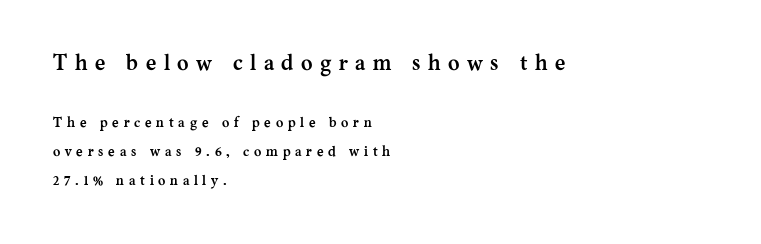
The image shows 22 px bold type, upright; set left-aligned, loose line spacing (2.07x), unusually wide letter spacing (+0.34 em), not underlined; the first (top) block is 1.57x larger.
